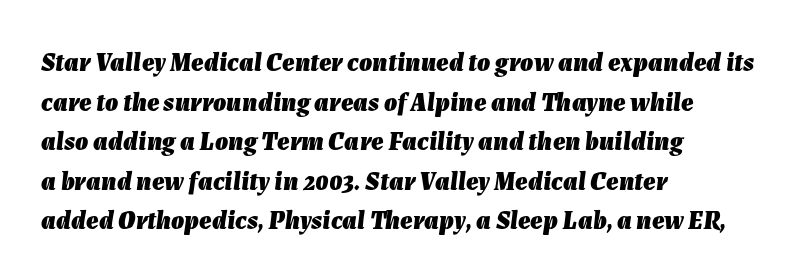
The image shows 26 px bold type, italic (leaning right); set left-aligned, normal line spacing (1.52x), normal letter spacing, not underlined.
